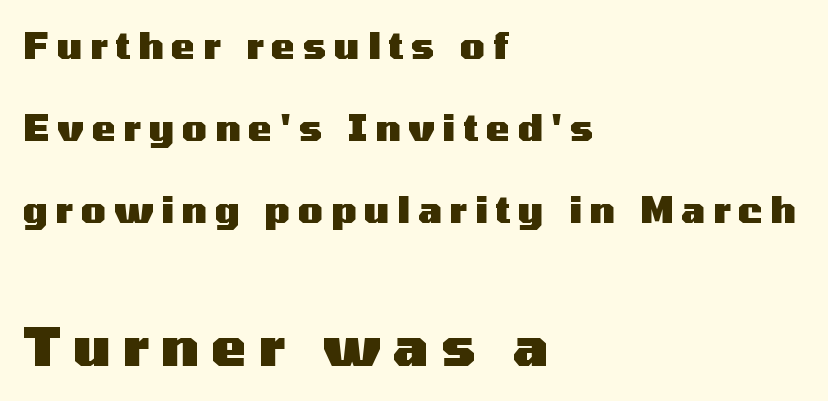
The image shows 54 px heavy, wide sans-serif type, upright; set left-aligned, loose line spacing (2.28x), unusually wide letter spacing (+0.22 em), not underlined; the second (bottom) block is 1.5x larger; medium stroke contrast and a medium x-height.
